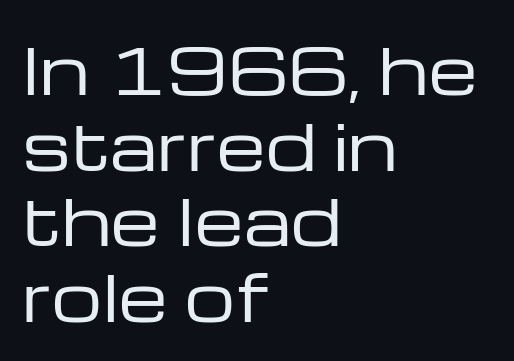
{"serif": "no", "italic": "no", "bold": "no", "weight": "regular", "width": "wide", "stroke_contrast": "low", "x_height": "medium", "monospaced": "no", "underline": "no", "align": "left", "line_spacing_ratio": 1.2, "letter_spacing": "normal", "letter_spacing_em": 0.0, "glyph_px": 63}
